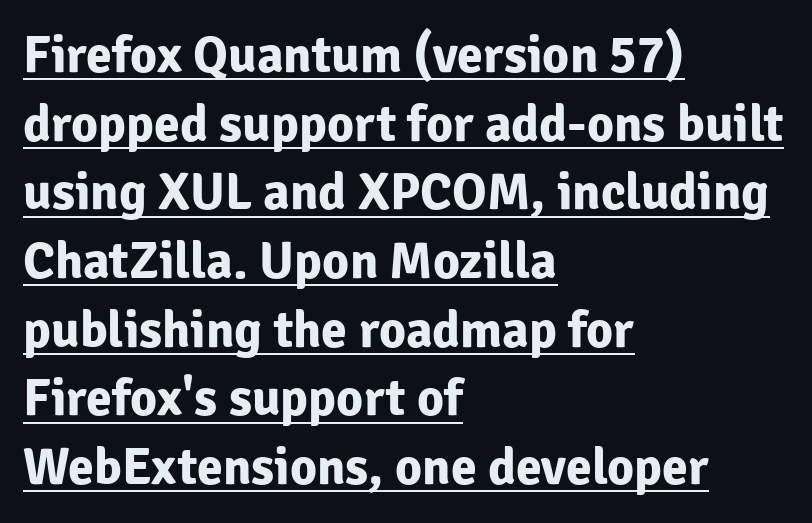
These lines keep a tight, regular rhythm from letter to letter. The rendering uses a bold face; every stroke is thick and dark. Unlike italic type, these characters show no tilt at all. Every row of glyphs begins at an identical x-position on the left. Quick note: underline on.
